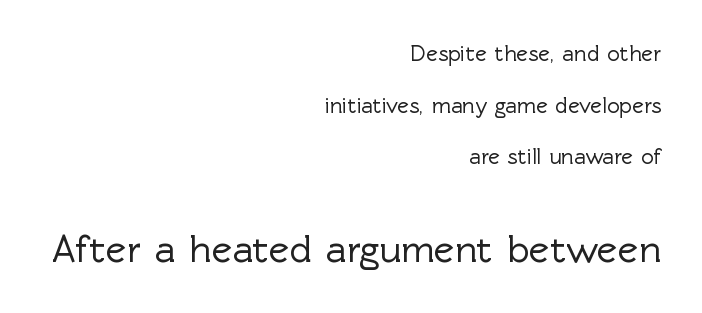
The image shows 39 px sans-serif type, upright; set right-aligned, loose line spacing (2.35x), normal letter spacing, not underlined; the second (bottom) block is 1.77x larger; a medium x-height.
